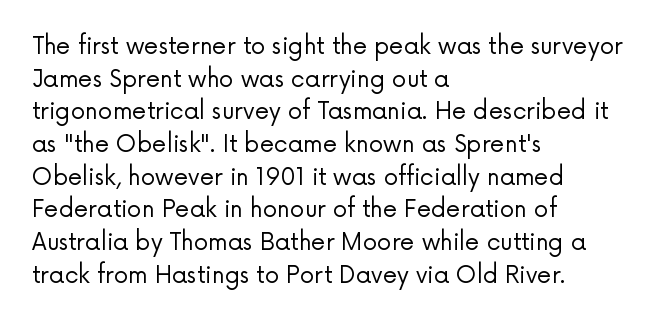
Q: Is the text bold? A: No.
Q: Is the text italic (slanted)? A: No, it is upright.
Q: Is the text underlined? A: No.
Q: How is the paragraph aligned? A: Left-aligned.
Q: Is the spacing between letters normal or unusually wide? A: Normal.
Q: Is the spacing between lines tight, normal or loose? A: Normal.
